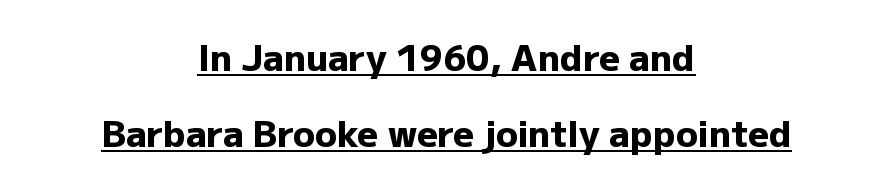
Q: Is the text bold? A: Yes.
Q: Is the text italic (slanted)? A: No, it is upright.
Q: Is the typeface a serif or a sans-serif typeface? A: Sans-serif.
Q: Is the text underlined? A: Yes.
Q: How is the paragraph aligned? A: Centered.
Q: Is the spacing between letters normal or unusually wide? A: Normal.
Q: Is the spacing between lines tight, normal or loose? A: Loose.
Q: Width (condensed, normal, or wide)? A: Normal.
Q: Stroke contrast? A: Low.
Q: x-height? A: Medium.
Q: Monospaced? A: No.
